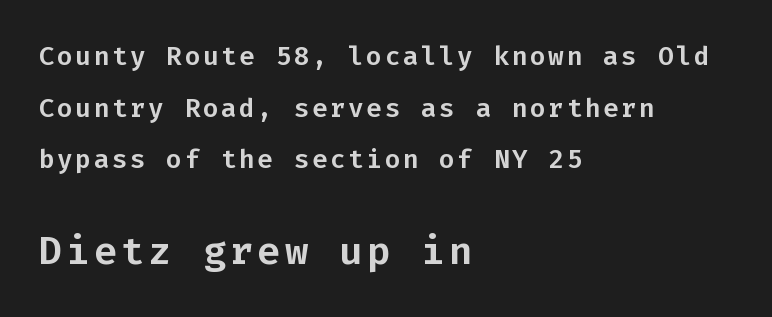
The image shows 39 px sans-serif type, upright, monospaced; set left-aligned, loose line spacing (1.99x), not underlined; the second (bottom) block is 1.5x larger; low stroke contrast and a medium x-height.
